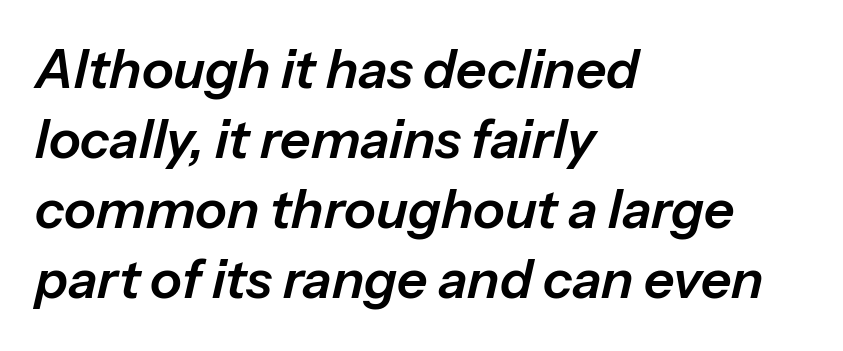
Character widths vary here, with narrow letters taking less room than wide ones. Casual observation: everything's shoved over to the left. What's the leading like? Ordinary, nothing unusual. There is no visible air inserted between adjacent glyphs. If you drew a line through each stem, it would be angled.
